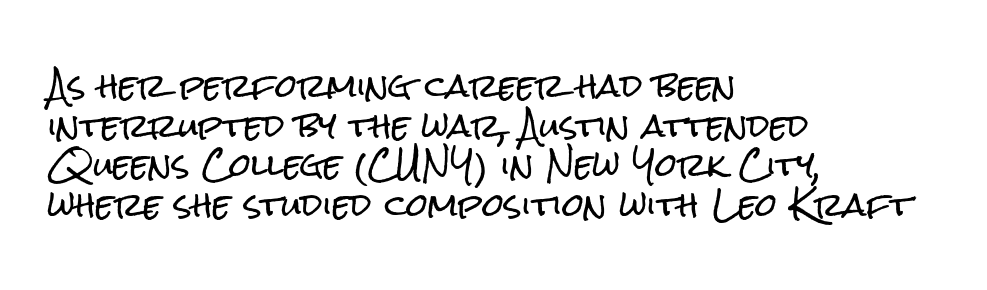
A typesetter would call this leading conventional body-copy spacing. This rendering features lettering with no underline. The face used here is proportionally spaced, like ordinary book or web type. The font family rendered here belongs to the sans-serif group. The rag falls on the right side of this text block. Tracking value appears to be zero — textbook default spacing.
